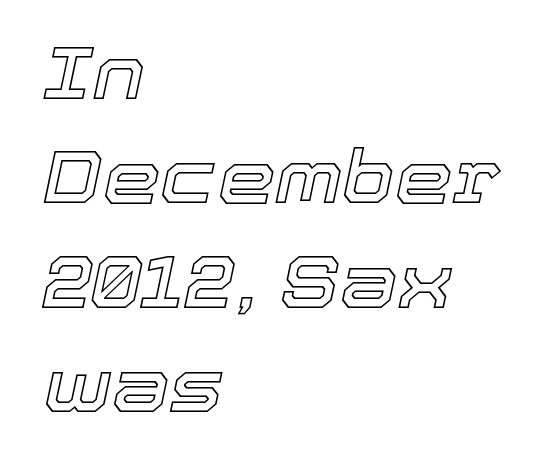
The image shows 73 px text type, italic (leaning right); set left-aligned, normal line spacing (1.43x), normal letter spacing, not underlined; a medium x-height.
